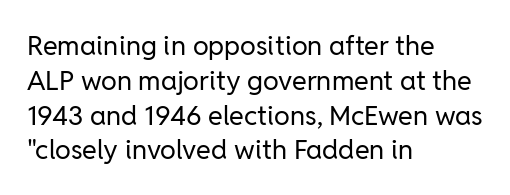
The image shows 27 px text type, upright; set left-aligned, normal line spacing (1.29x), normal letter spacing, not underlined.
